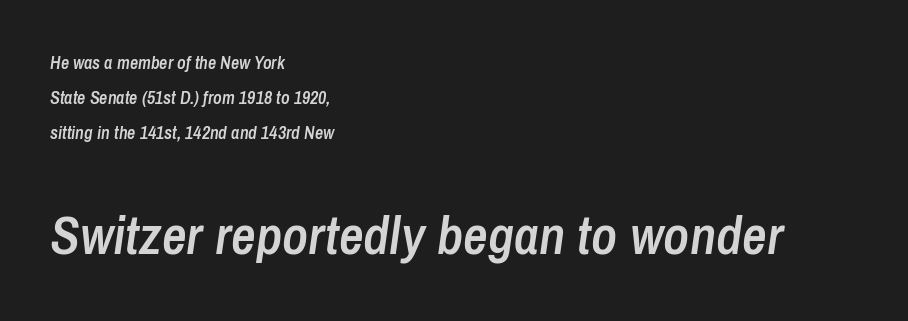
Tall strokes in this sample are angled rather than plumb. Short note: letters normally spaced. Note: smaller setting up top, larger setting below. Vertically, the passage feels expansive, rows floating well apart. A somewhat darkened texture: the type is semibold rather than bold. Decoration check: the copy has no underline.
